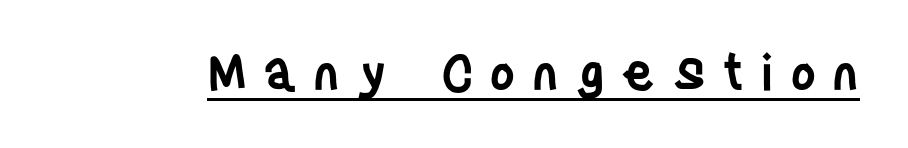
{"serif": "no", "italic": "no", "bold": "semi", "weight": "semibold", "width": "condensed", "stroke_contrast": "low", "x_height": "large", "monospaced": "no", "underline": "yes", "letter_spacing": "wide", "letter_spacing_em": 0.32, "glyph_px": 50}
